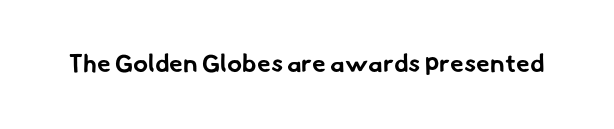
The image shows 25 px bold type; set normal letter spacing, not underlined.
